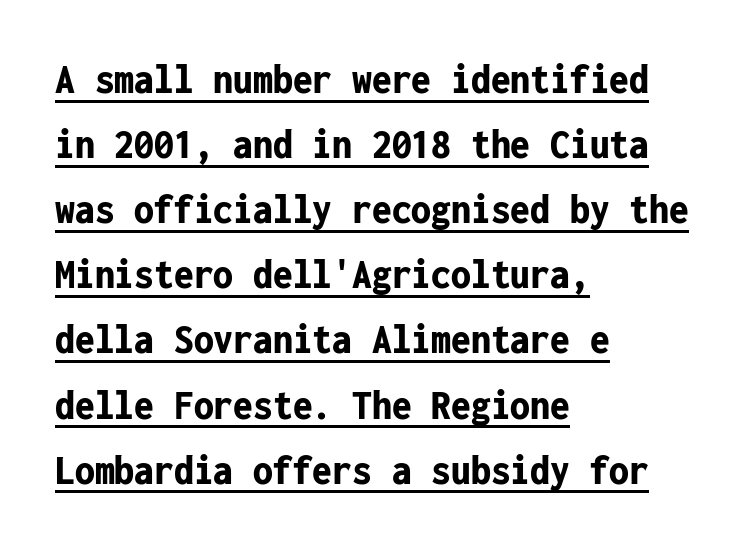
Q: Is the text bold? A: Yes.
Q: Is the text italic (slanted)? A: No, it is upright.
Q: Is the typeface a serif or a sans-serif typeface? A: Sans-serif.
Q: Is the text underlined? A: Yes.
Q: How is the paragraph aligned? A: Left-aligned.
Q: Is the spacing between letters normal or unusually wide? A: Normal.
Q: Is the spacing between lines tight, normal or loose? A: Normal.
Q: Width (condensed, normal, or wide)? A: Condensed.
Q: Stroke contrast? A: Low.
Q: x-height? A: Medium.
Q: Monospaced? A: Yes.
